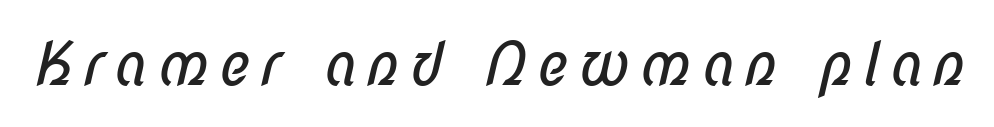
Proportional: the letters do not fall into vertical columns. The typeface has the unassuming heft of standard copy or less. I'd call this a sans setting — the letters go barefoot. The foot of each line stays bare and open.
